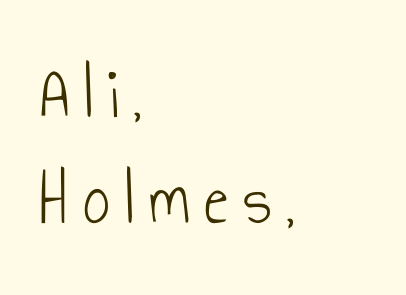
The image shows 75 px light, condensed sans-serif type, upright; set left-aligned, normal line spacing (1.42x), not underlined; low stroke contrast and a small x-height.
